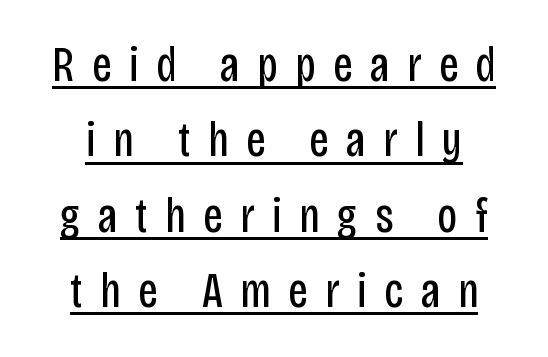
Tall strokes in this sample are plumb rather than angled. Stems here are at most as thick as an everyday book face. A typesetter would call this proportional, since set widths differ per character. Honestly, the letter spacing is so wide it's the main thing you notice. Nope, no serifs anywhere on these letters.
